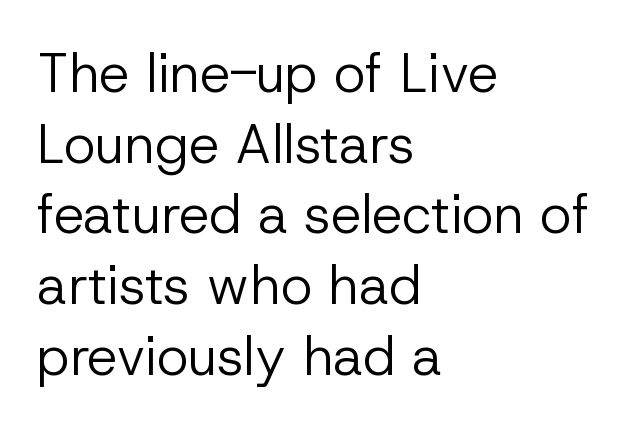
Q: Is the text bold? A: No.
Q: Is the text italic (slanted)? A: No, it is upright.
Q: Is the typeface a serif or a sans-serif typeface? A: Sans-serif.
Q: Is the text underlined? A: No.
Q: How is the paragraph aligned? A: Left-aligned.
Q: Is the spacing between letters normal or unusually wide? A: Normal.
Q: Is the spacing between lines tight, normal or loose? A: Normal.
Q: Width (condensed, normal, or wide)? A: Normal.
Q: Stroke contrast? A: Low.
Q: x-height? A: Medium.
Q: Monospaced? A: No.
